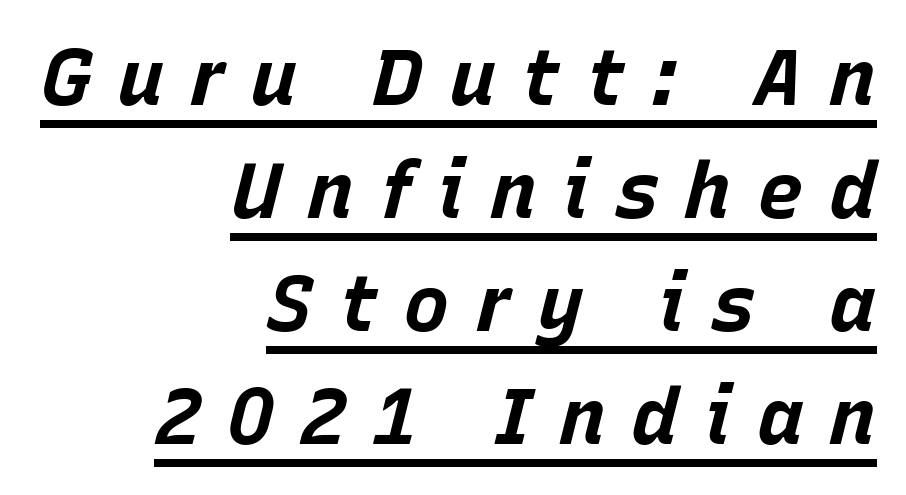
Q: Is the text bold? A: Yes.
Q: Is the text italic (slanted)? A: Yes, it leans right by about 15 degrees.
Q: Is the text underlined? A: Yes.
Q: How is the paragraph aligned? A: Right-aligned.
Q: Is the spacing between letters normal or unusually wide? A: Unusually wide.
Q: Is the spacing between lines tight, normal or loose? A: Normal.
Q: Width (condensed, normal, or wide)? A: Normal.
Q: Stroke contrast? A: Low.
Q: x-height? A: Large.
Q: Monospaced? A: No.
